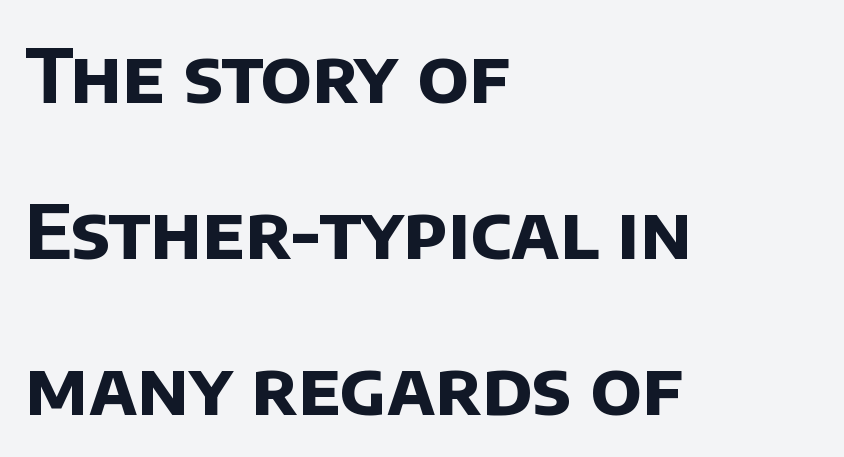
Q: Is the text bold? A: Yes.
Q: Is the typeface a serif or a sans-serif typeface? A: Sans-serif.
Q: Is the text underlined? A: No.
Q: How is the paragraph aligned? A: Left-aligned.
Q: Is the spacing between letters normal or unusually wide? A: Normal.
Q: Is the spacing between lines tight, normal or loose? A: Loose.
Q: Width (condensed, normal, or wide)? A: Normal.
Q: Stroke contrast? A: Low.
Q: x-height? A: Large.
Q: Monospaced? A: No.
